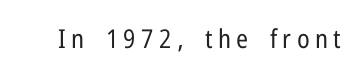
The image shows 26 px text type, upright; set unusually wide letter spacing (+0.21 em), not underlined.
